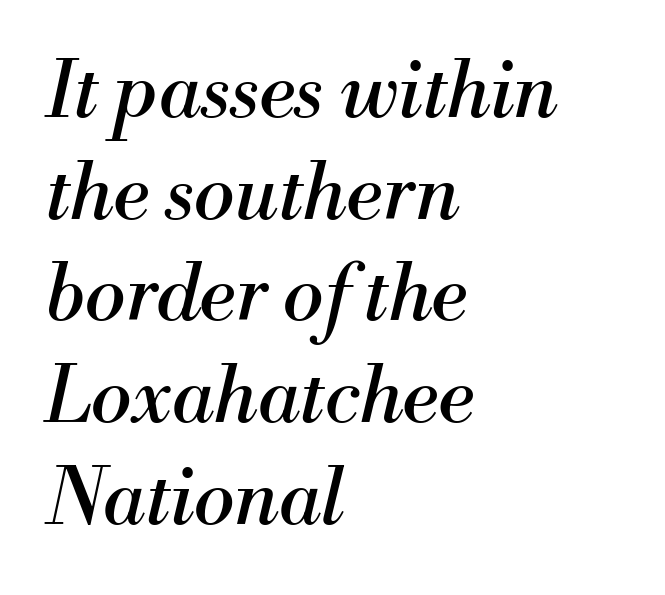
The image shows 77 px regular-weight serif type, italic (leaning right); set left-aligned, normal line spacing (1.32x), normal letter spacing, not underlined; medium stroke contrast and a small x-height.
